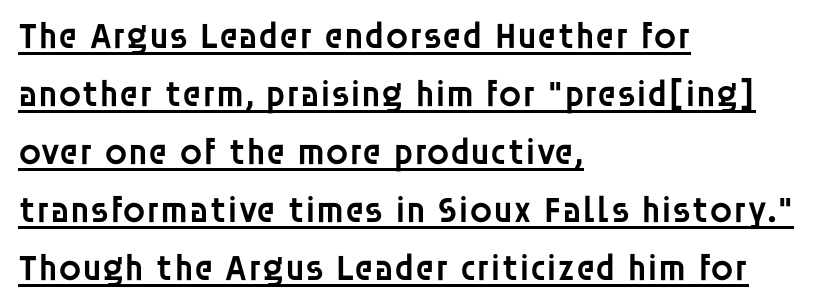
The image shows 37 px semibold sans-serif type, upright; set left-aligned, normal line spacing (1.57x), normal letter spacing, underlined; low stroke contrast and a large x-height.
